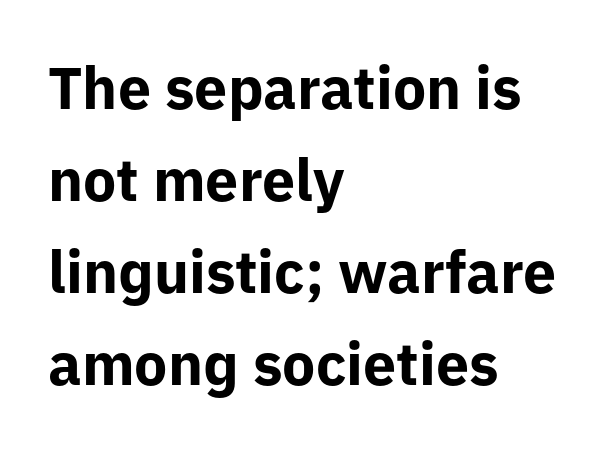
The image shows 59 px bold sans-serif type, upright; set left-aligned, normal line spacing (1.56x), normal letter spacing, not underlined; low stroke contrast and a medium x-height.
